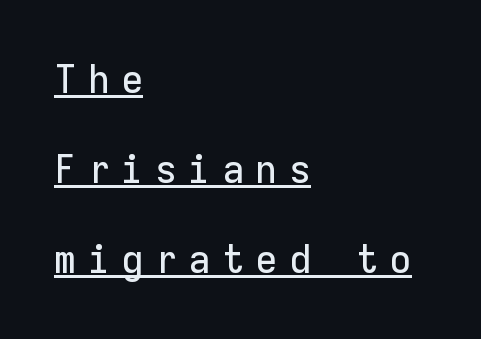
Q: Is the text italic (slanted)? A: No, it is upright.
Q: Is the typeface a serif or a sans-serif typeface? A: Sans-serif.
Q: Is the text underlined? A: Yes.
Q: How is the paragraph aligned? A: Left-aligned.
Q: Is the spacing between letters normal or unusually wide? A: Unusually wide.
Q: Is the spacing between lines tight, normal or loose? A: Loose.
Q: Width (condensed, normal, or wide)? A: Normal.
Q: Stroke contrast? A: Low.
Q: x-height? A: Medium.
Q: Monospaced? A: Yes.
